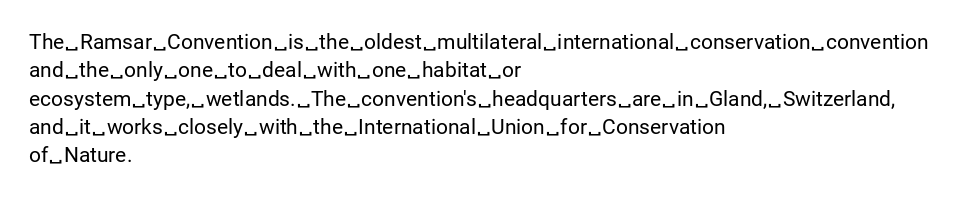
Evenly set lines give the paragraph a standard silhouette. Students, note that the glyphs here touch the page at normal intervals. In terms of posture, this sample is upright. Typeset ragged right — the left edge is the straight one.
